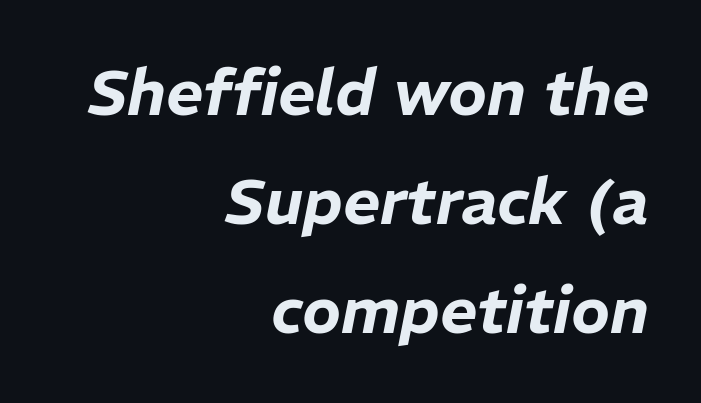
Does extra space separate the letters? No, they use regular spacing. Each new line begins a customary step beneath the previous one. The specimen reads as italic at a glance. The specimen omits any rule beneath the text block's lines. Character widths vary here, with narrow letters taking less room than wide ones.
